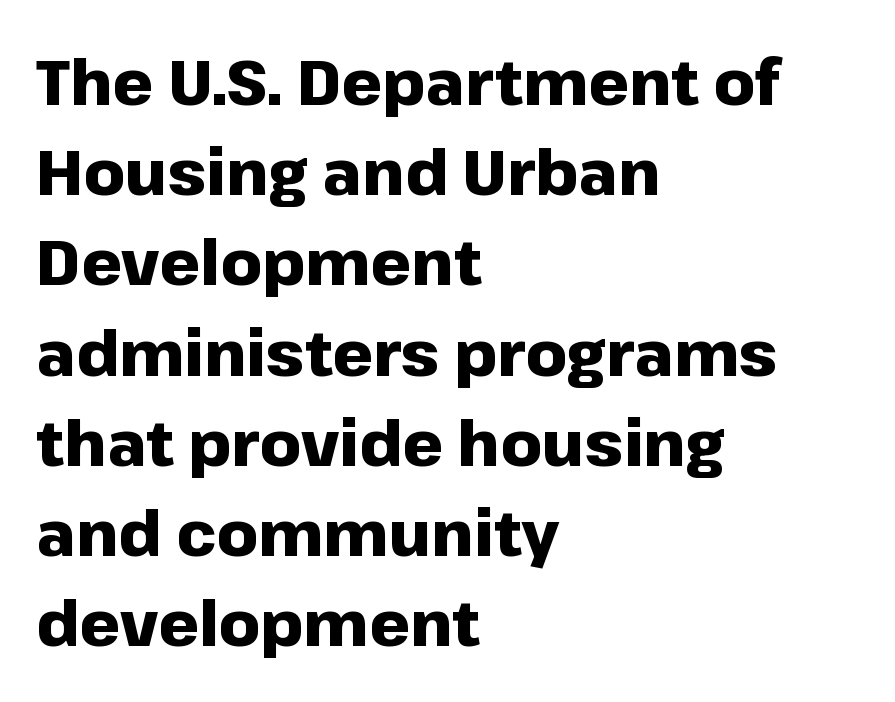
Notice how the stems are strictly vertical — no italics here. Bold? Absolutely — the strokes are thick and heavy. Glance below the letters and you will spot only blank space. The passage shown is typed in a proportional face where columns would drift. Typeset ragged right — the left edge is the straight one.
